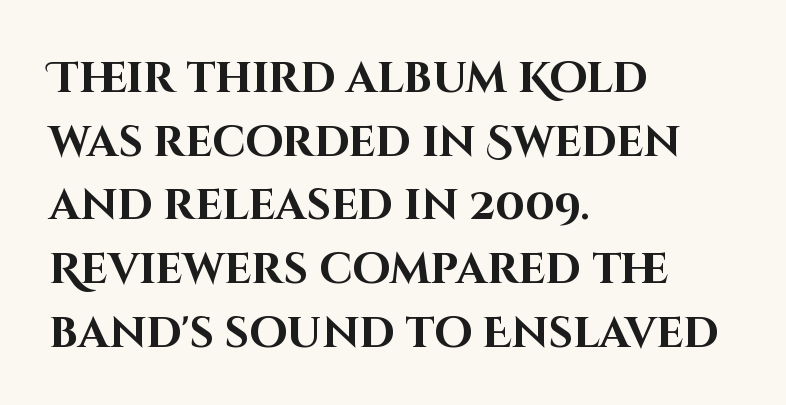
The image shows 43 px bold sans-serif type, upright; set left-aligned, normal line spacing (1.48x), normal letter spacing, not underlined; high stroke contrast and a large x-height.
